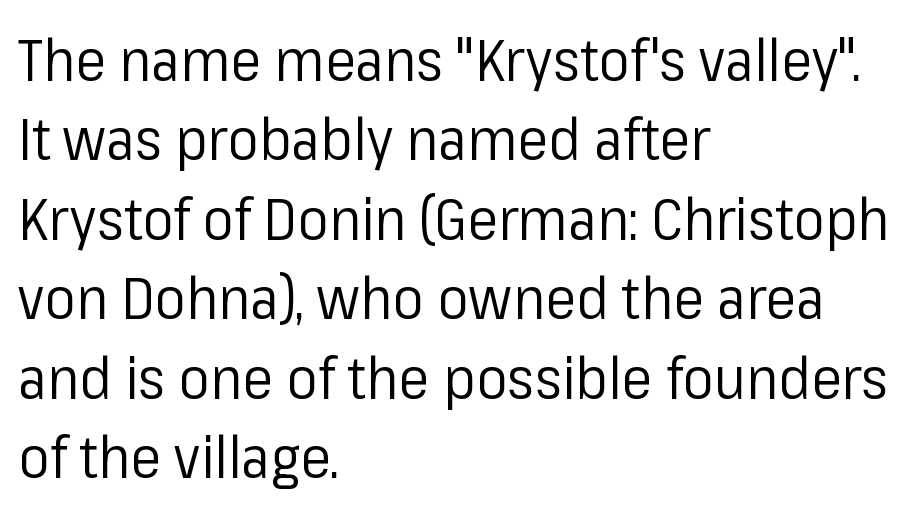
{"serif": "no", "italic": "no", "bold": "no", "weight": "regular", "width": "normal", "stroke_contrast": "low", "x_height": "medium", "monospaced": "no", "underline": "no", "align": "left", "line_spacing": "normal", "line_spacing_ratio": 1.37, "letter_spacing": "normal", "letter_spacing_em": 0.0, "glyph_px": 58}
